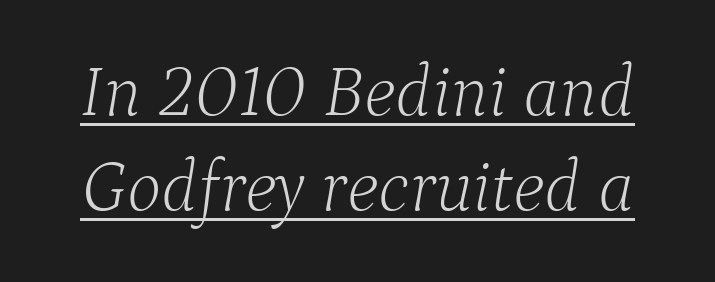
The rendered words wear a rule along their underside. This sample uses a serif face. If you drew a line through each stem, it would be angled. Each new line begins a customary step beneath the previous one. Nobody touched the tracking dial on this one. The letters advance in unequal steps, a hallmark of proportional type.
